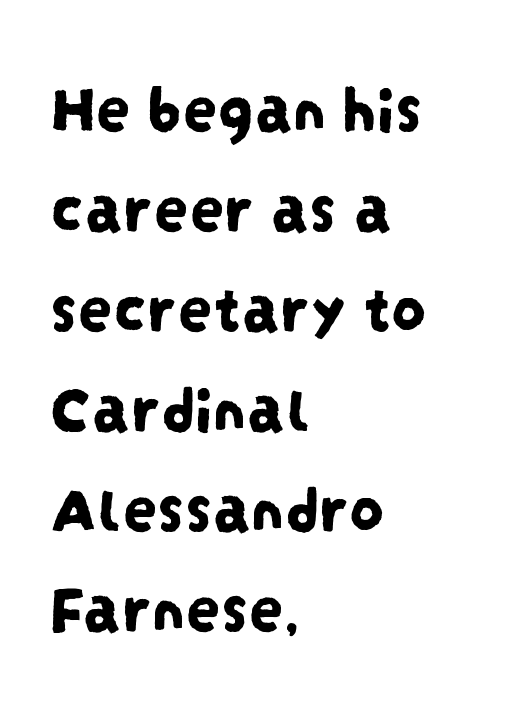
The image shows 69 px condensed sans-serif type; set left-aligned, normal line spacing (1.45x), normal letter spacing, not underlined; low stroke contrast and a large x-height.
